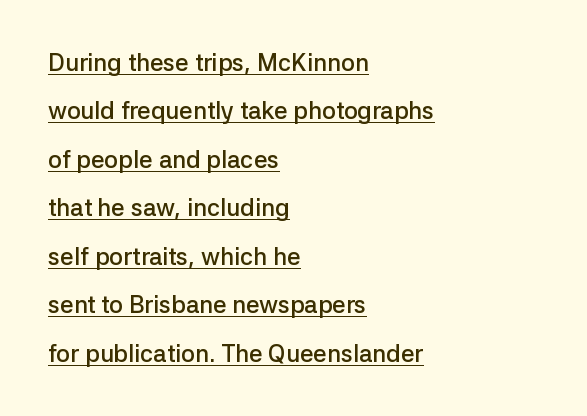
{"italic": "no", "bold": "semi", "underline": "yes", "align": "left", "line_spacing": "loose", "line_spacing_ratio": 2.02, "letter_spacing": "normal", "letter_spacing_em": 0.0, "glyph_px": 24}
